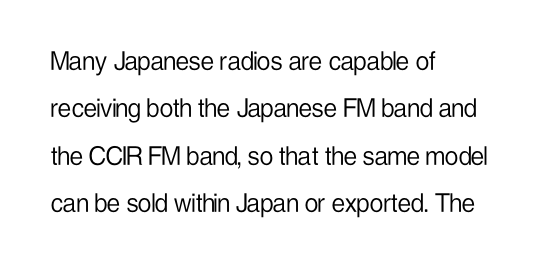
{"serif": "no", "italic": "no", "bold": "no", "weight": "light", "width": "condensed", "stroke_contrast": "low", "x_height": "medium", "monospaced": "no", "underline": "no", "align": "left", "line_spacing": "normal", "line_spacing_ratio": 1.58, "letter_spacing": "normal", "letter_spacing_em": 0.0, "glyph_px": 30}
